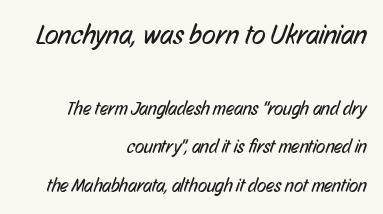
Q: Is the text bold? A: No.
Q: Is the typeface a serif or a sans-serif typeface? A: Sans-serif.
Q: Is the text underlined? A: No.
Q: How is the paragraph aligned? A: Right-aligned.
Q: Is the spacing between letters normal or unusually wide? A: Normal.
Q: Is the spacing between lines tight, normal or loose? A: Loose.
Q: Which block of text is set in a larger size, the first (top) or the second (bottom)? A: The first (top) one.
Q: Width (condensed, normal, or wide)? A: Condensed.
Q: Stroke contrast? A: Low.
Q: x-height? A: Medium.
Q: Monospaced? A: No.
